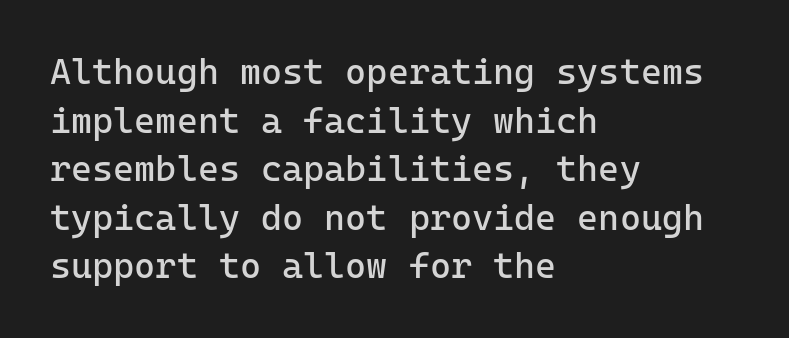
Classification — sans serif. The lines sit at an ordinary, default distance from one another. The font is comparable to plain body text, perhaps lighter. Casual observation: everything's shoved over to the left.
